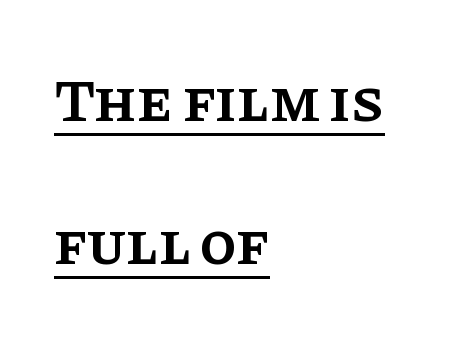
Emphasis is given by a line drawn under the lettering. Tracking value appears to be zero — textbook default spacing. Small tapered or slab feet sit at the stroke ends, so this counts as serif. When letters stand straight like this, we call the style roman or upright. A great deal of white space separates one row of letters from the next. Alignment: flush left.
